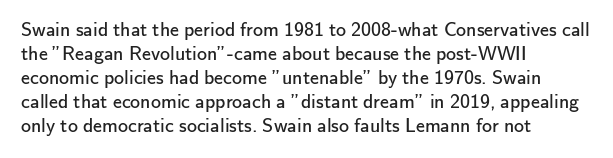
The image shows 20 px text type, upright; set left-aligned, line spacing 1.2x, normal letter spacing, not underlined.
